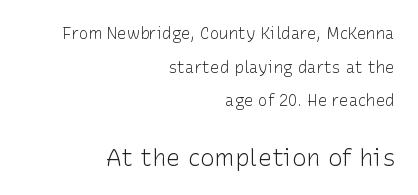
The image shows 24 px text type, upright; set right-aligned, loose line spacing (2.1x), normal letter spacing, not underlined; the second (bottom) block is 1.5x larger.
